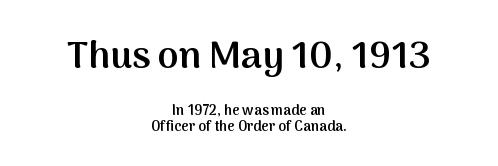
What kind of face is this? One without serifs — a sans. The rendering keeps characters at their native spacing. Descenders are the only things crossing below the line. Every character sits straight up, as roman type does. The passage shown is typed in a proportional face where columns would drift. Casual observation: everything's sitting right in the middle.
